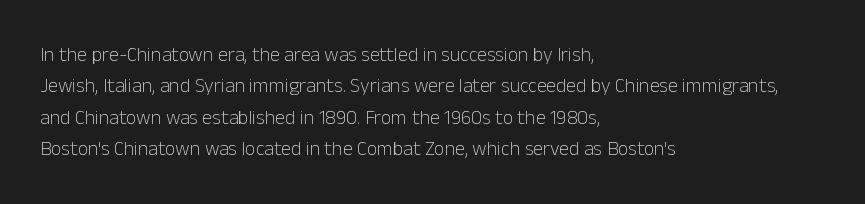
Q: Is the text bold? A: No.
Q: Is the text italic (slanted)? A: No, it is upright.
Q: Is the text underlined? A: No.
Q: How is the paragraph aligned? A: Left-aligned.
Q: Is the spacing between letters normal or unusually wide? A: Normal.
Q: Is the spacing between lines tight, normal or loose? A: Normal.
